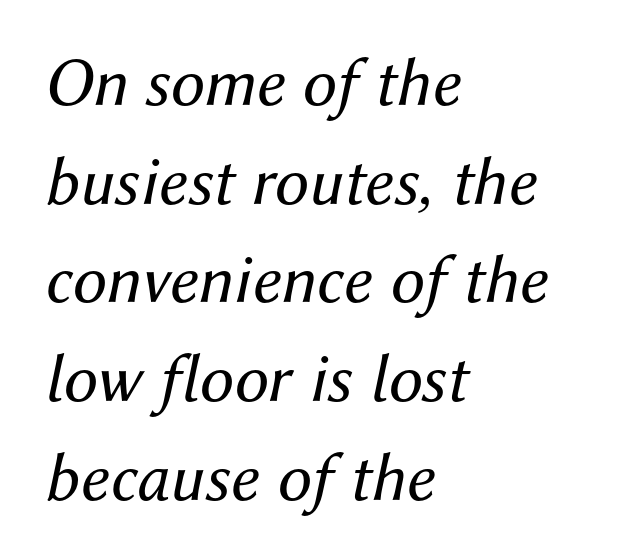
Q: Is the text bold? A: No.
Q: Is the text italic (slanted)? A: Yes, it leans right by about 12 degrees.
Q: Is the text underlined? A: No.
Q: How is the paragraph aligned? A: Left-aligned.
Q: Is the spacing between letters normal or unusually wide? A: Normal.
Q: Is the spacing between lines tight, normal or loose? A: Normal.
Q: Width (condensed, normal, or wide)? A: Normal.
Q: Stroke contrast? A: Medium.
Q: x-height? A: Medium.
Q: Monospaced? A: No.
